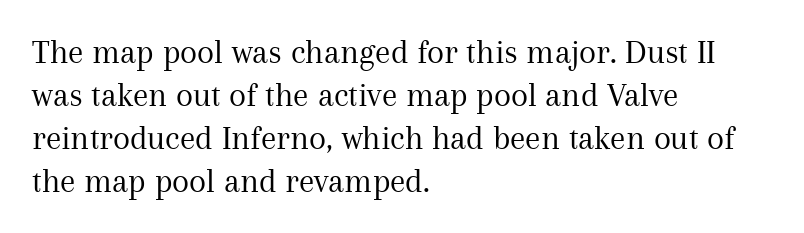
You could not count columns in this text — the font is proportionally spaced. The letters stand straight up with perfectly vertical stems. Inter-character spacing is left at the font's built-in metrics. Descenders are the only things crossing below the line. Line starts are locked; line ends wander. The text was rendered using a seriffed face with decorative stroke endings.
